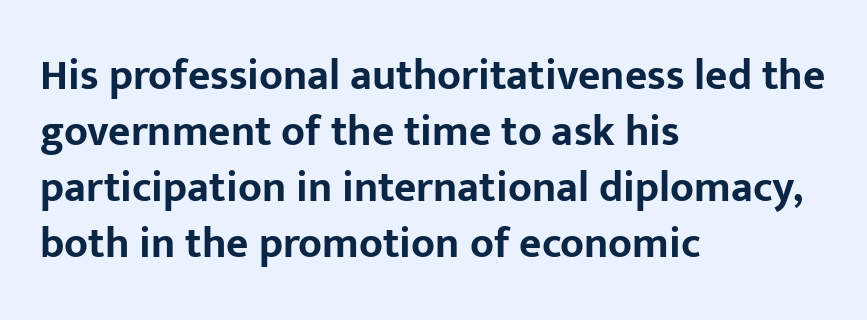
{"serif": "no", "italic": "no", "bold": "yes", "weight": "bold", "width": "normal", "stroke_contrast": "low", "x_height": "medium", "monospaced": "no", "underline": "no", "align": "left", "line_spacing": "normal", "line_spacing_ratio": 1.3, "letter_spacing": "normal", "letter_spacing_em": 0.0, "glyph_px": 43}
